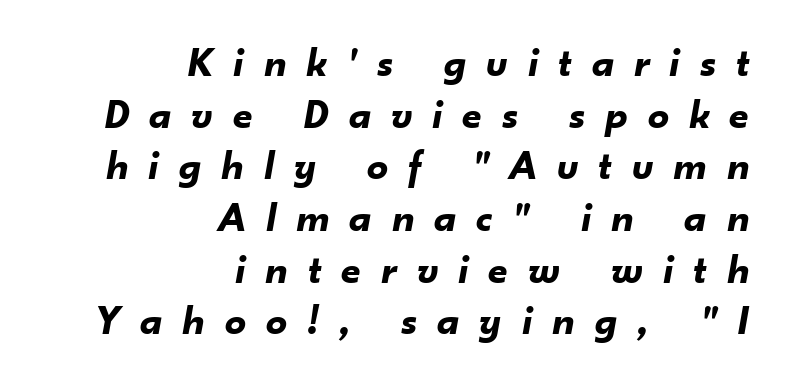
{"italic": "yes", "lean": "right", "slant_degrees": 10, "bold": "yes", "weight": "bold", "width": "normal", "stroke_contrast": "low", "x_height": "small", "monospaced": "no", "underline": "no", "align": "right", "line_spacing_ratio": 1.23, "letter_spacing": "wide", "letter_spacing_em": 0.48, "glyph_px": 42}
